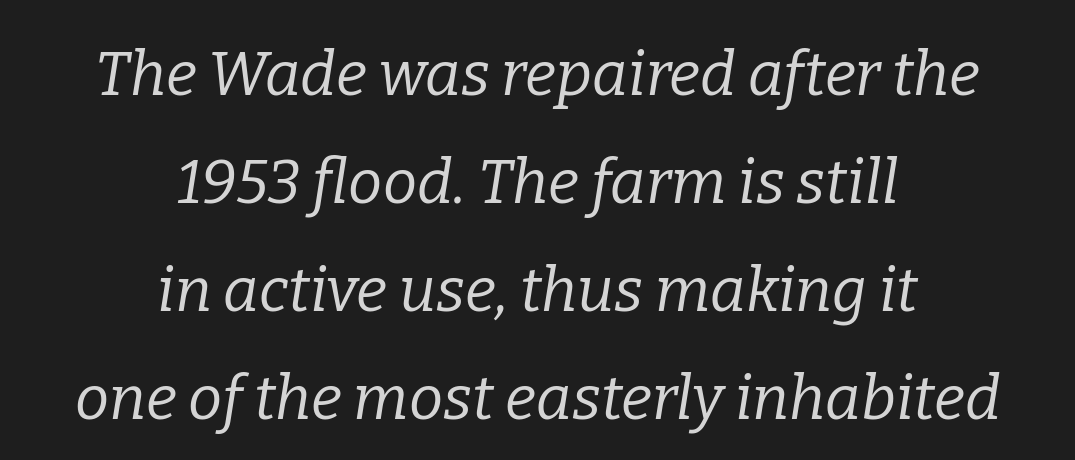
Q: Is the text bold? A: No.
Q: Is the text italic (slanted)? A: Yes, it leans right by about 9 degrees.
Q: Is the typeface a serif or a sans-serif typeface? A: Serif.
Q: Is the text underlined? A: No.
Q: How is the paragraph aligned? A: Centered.
Q: Is the spacing between letters normal or unusually wide? A: Normal.
Q: Width (condensed, normal, or wide)? A: Normal.
Q: Stroke contrast? A: Low.
Q: x-height? A: Medium.
Q: Monospaced? A: No.
